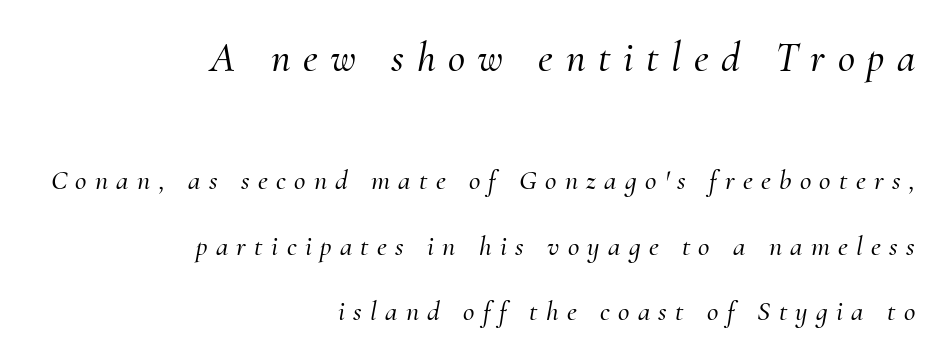
This sample has the flowing, uneven cadence of proportional lettering. Is the block centered? No — it sits flush against the right margin. The passage shown is typeset with a serif family. Large over small — that's the arrangement of the two blocks here. Tracking value appears strongly positive — letters spread wide. When letters slant like this, we call the style italic.
